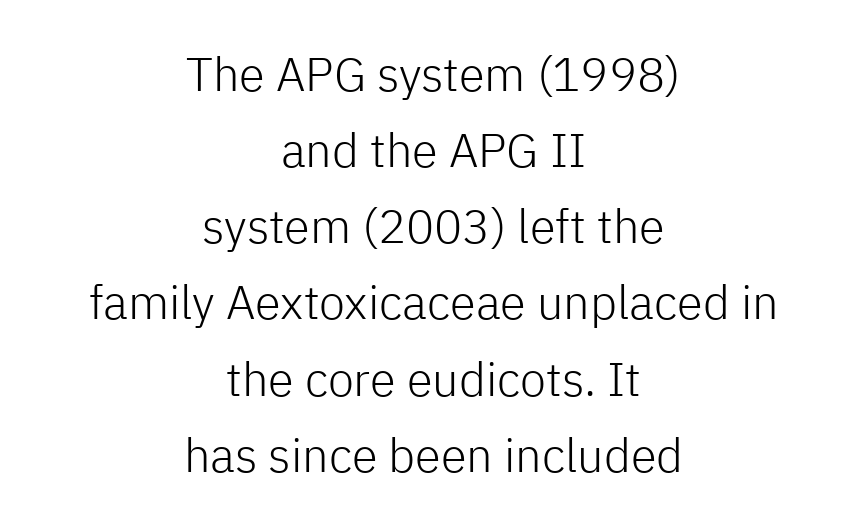
Q: Is the text bold? A: No.
Q: Is the text italic (slanted)? A: No, it is upright.
Q: Is the typeface a serif or a sans-serif typeface? A: Sans-serif.
Q: Is the text underlined? A: No.
Q: How is the paragraph aligned? A: Centered.
Q: Is the spacing between letters normal or unusually wide? A: Normal.
Q: Is the spacing between lines tight, normal or loose? A: Normal.
Q: Width (condensed, normal, or wide)? A: Normal.
Q: Stroke contrast? A: Low.
Q: x-height? A: Medium.
Q: Monospaced? A: No.
